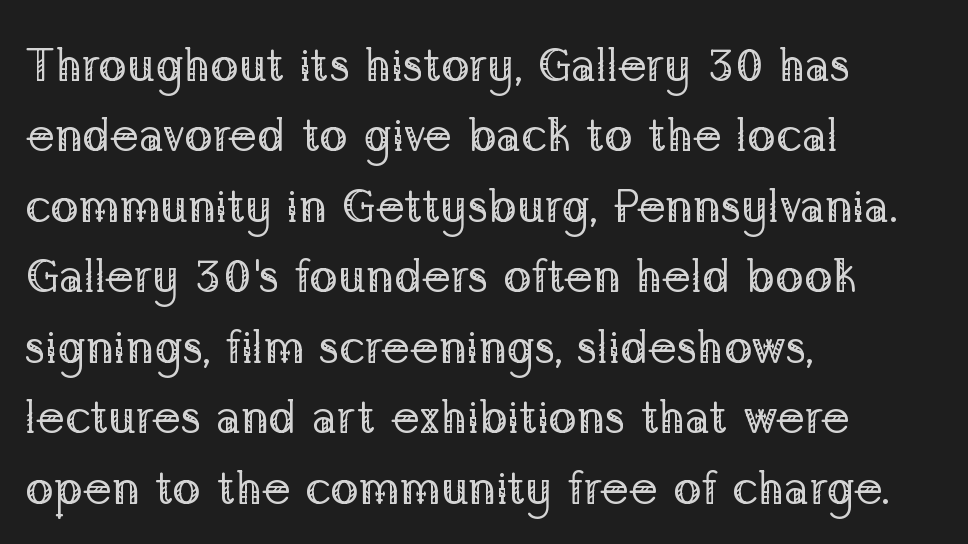
{"serif": "yes", "italic": "no", "bold": "no", "weight": "regular", "width": "normal", "stroke_contrast": "low", "x_height": "medium", "monospaced": "no", "underline": "no", "align": "left", "line_spacing": "normal", "line_spacing_ratio": 1.5, "letter_spacing": "normal", "letter_spacing_em": 0.0, "glyph_px": 47}
